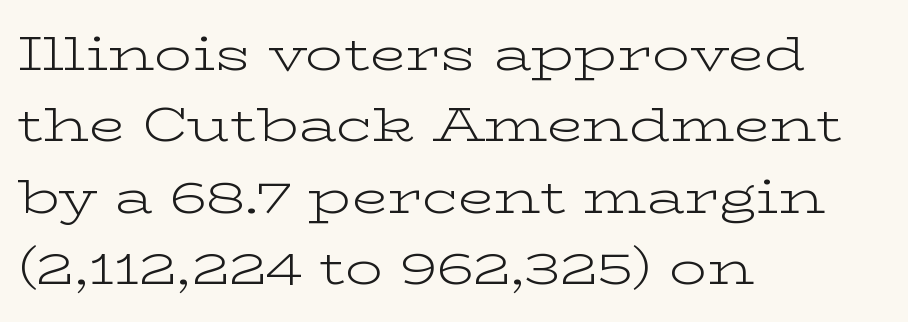
The compositor pushed each line to the left boundary. Words appear dense and cohesive because spacing is normal. The letters look calm and open, with moderate or lighter stems. The letters stand straight up with perfectly vertical stems.
